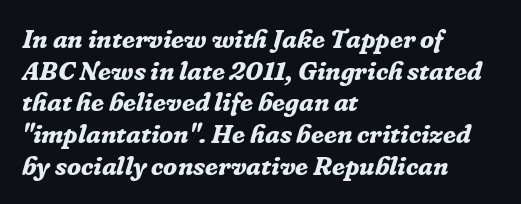
A bare baseline throughout the passage. Line beginnings align vertically; line endings do not. You could call the tracking neutral — neither tight nor loose. Compared with ordinary roman type, these characters are visibly tilted.
